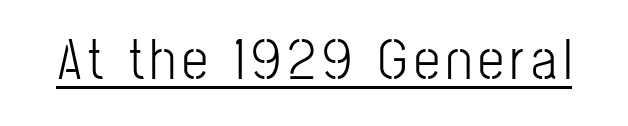
The image shows 58 px light, condensed sans-serif type, upright; set underlined; low stroke contrast and a medium x-height.
